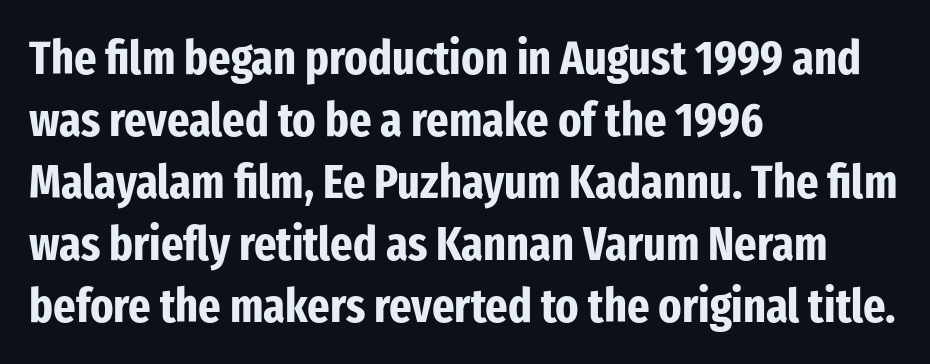
The image shows 48 px bold, condensed sans-serif type, upright; set left-aligned, normal line spacing (1.29x), normal letter spacing, not underlined; low stroke contrast and a medium x-height.
